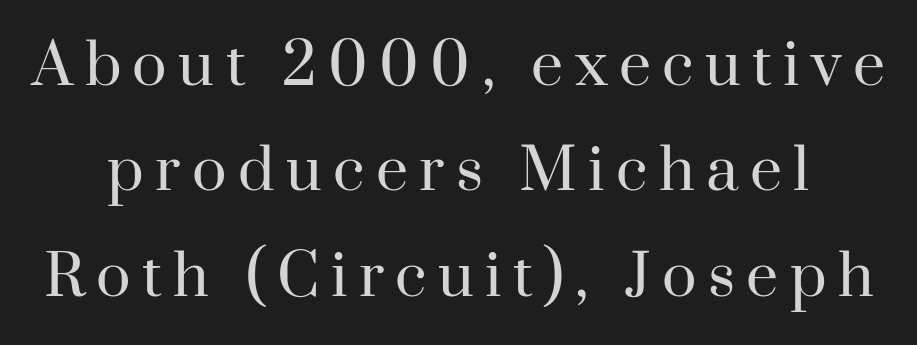
This rendering widens character spacing well past its baseline value. This sample has the flowing, uneven cadence of proportional lettering. On a weight scale, this lands at 450 or below. The specimen omits any rule beneath the text block's lines.
